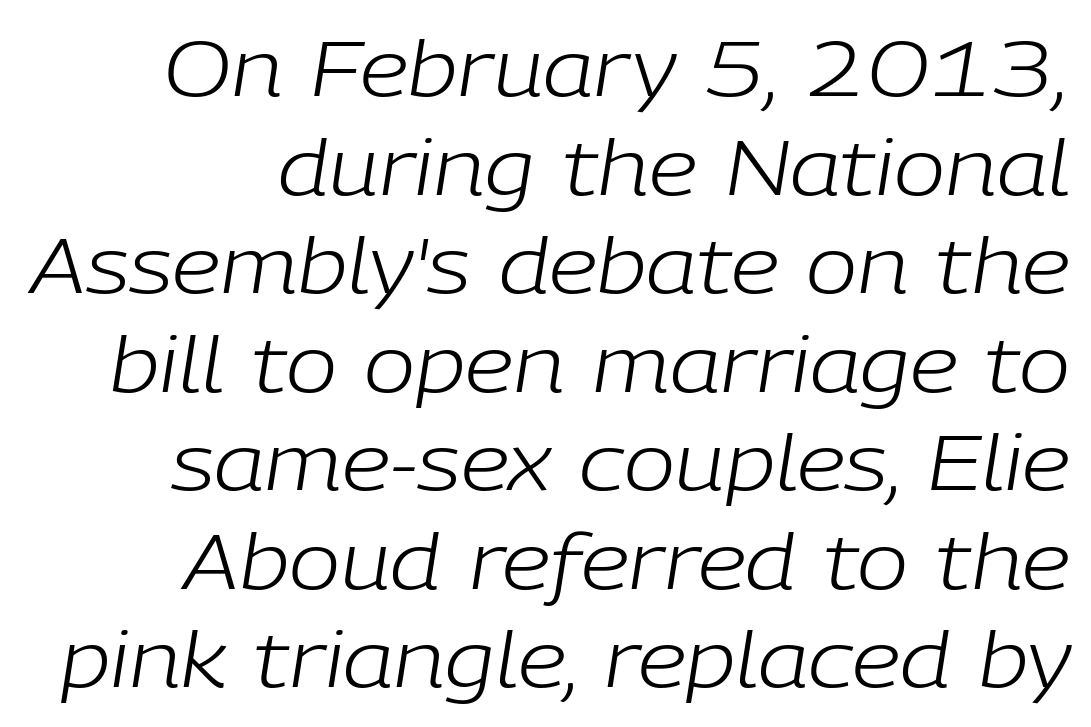
The image shows 77 px light type, italic (leaning right); set right-aligned, normal line spacing (1.28x), normal letter spacing, not underlined; low stroke contrast and a medium x-height.
